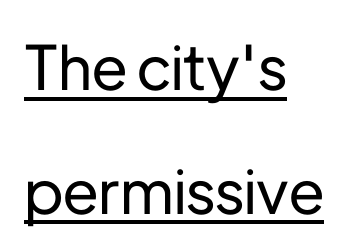
{"serif": "no", "italic": "no", "width": "normal", "stroke_contrast": "low", "x_height": "medium", "monospaced": "no", "underline": "yes", "align": "left", "line_spacing": "loose", "line_spacing_ratio": 2.03, "letter_spacing": "normal", "letter_spacing_em": 0.0, "glyph_px": 61}
